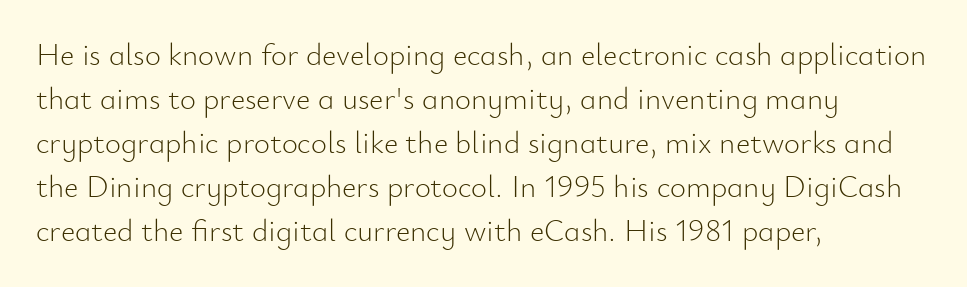
The image shows 31 px light sans-serif type, upright; set left-aligned, normal line spacing (1.42x), normal letter spacing, not underlined; low stroke contrast and a small x-height.
